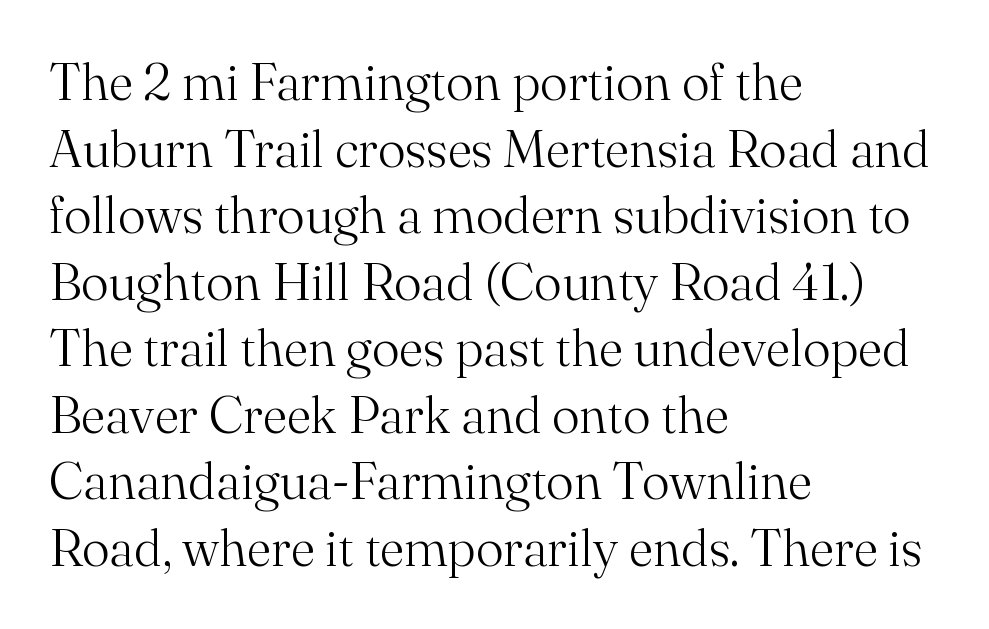
The image shows 52 px light serif type, upright; set left-aligned, normal line spacing (1.28x), normal letter spacing, not underlined; medium stroke contrast and a small x-height.
